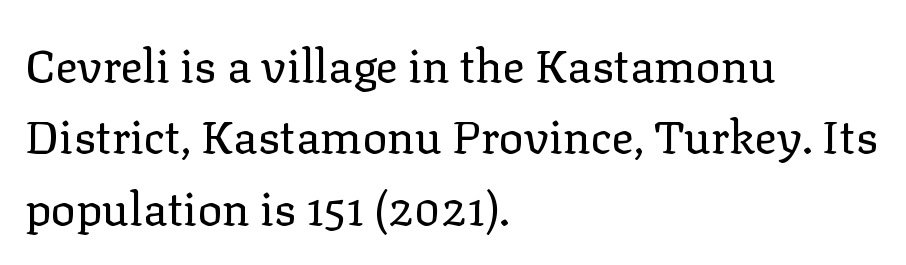
Summary of vertical rhythm: regular, with standard interline spacing. Is the letter spacing exaggerated? No — it looks like the ordinary default. Check the space under the baseline: it is left empty. In terms of posture, this sample is upright. A serif font was chosen for this passage.
